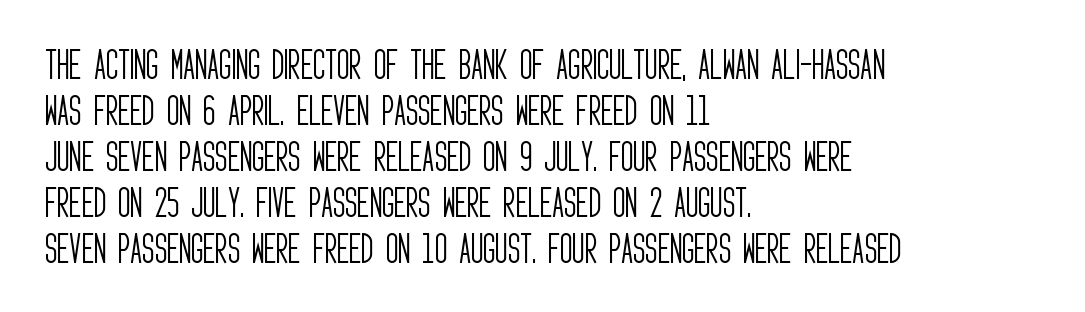
{"serif": "no", "italic": "no", "bold": "no", "weight": "light", "width": "condensed", "stroke_contrast": "low", "x_height": "large", "monospaced": "no", "underline": "no", "align": "left", "line_spacing": "normal", "line_spacing_ratio": 1.35, "letter_spacing": "normal", "letter_spacing_em": 0.0, "glyph_px": 34}
